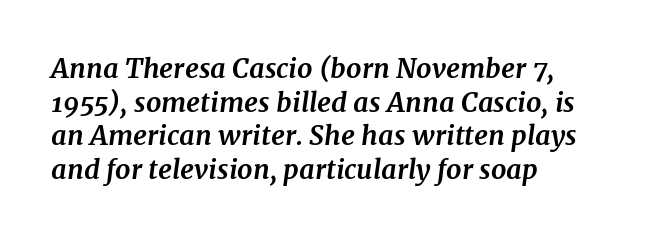
The image shows 27 px bold type, italic (leaning right); set left-aligned, normal line spacing (1.25x), normal letter spacing, not underlined.
